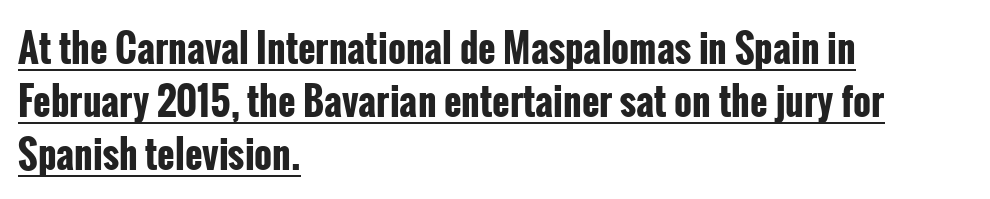
Leading matches the norm, producing a regular column. Teacher's note: observe the even left margin — that is flush-left alignment. There is no visible air inserted between adjacent glyphs. Rendered with straight, roman letterforms. The face used here is proportionally spaced, like ordinary book or web type.
